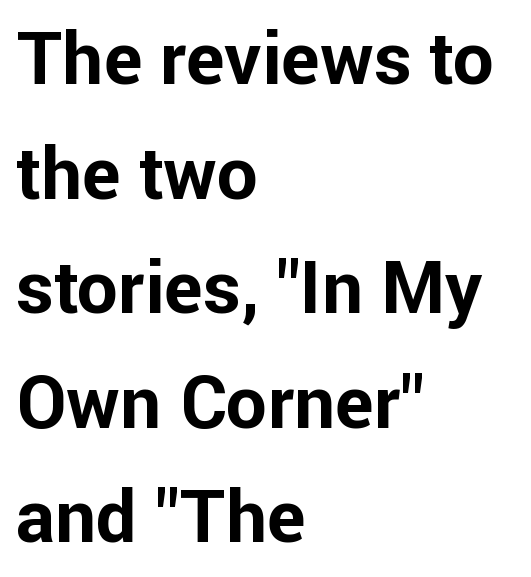
The characters look thick and weighty, a clear bold. In terms of letterspacing, this is plain default setting. You can tell it's not italic because the verticals are truly vertical. The space between consecutive lines is moderate.
